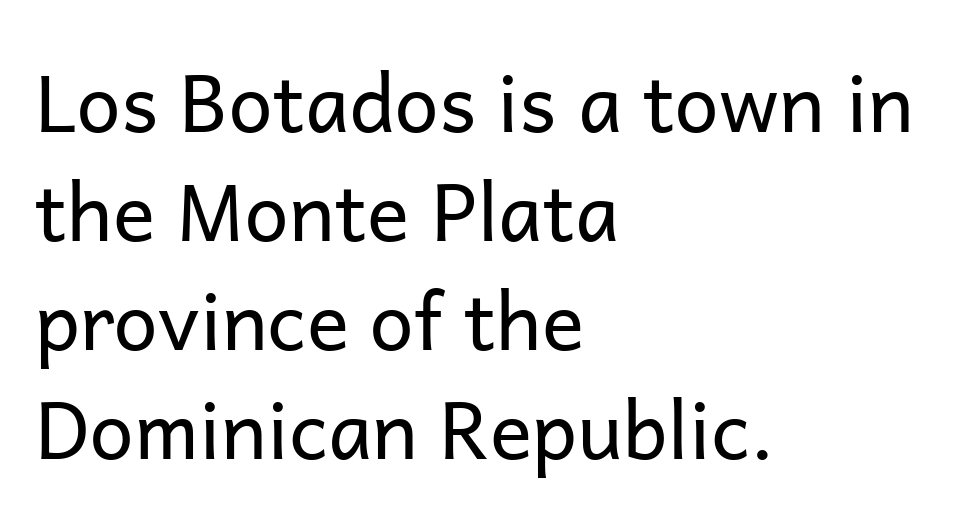
Counters stay open thanks to moderate or lighter strokes. The ragged edge is on the right, which tells us the setting is flush left. A sans-serif font was chosen for this passage. This sample uses plain, unmodified letter spacing. Every character sits straight up, as roman type does.
